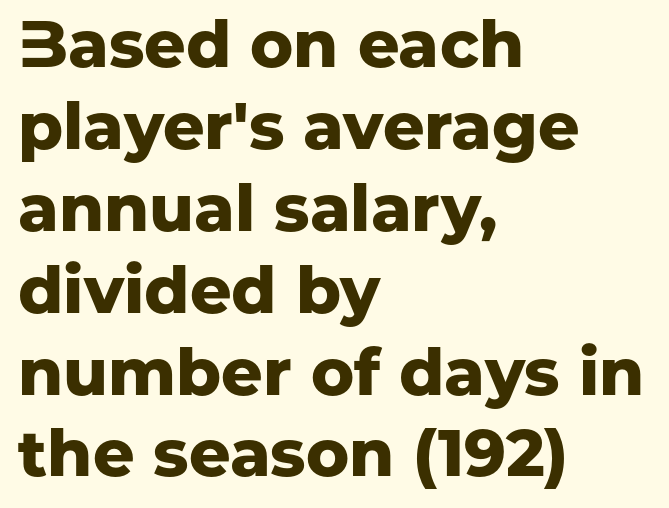
{"serif": "no", "italic": "no", "bold": "yes", "weight": "heavy", "width": "normal", "stroke_contrast": "low", "x_height": "medium", "monospaced": "no", "underline": "no", "align": "left", "line_spacing": "normal", "line_spacing_ratio": 1.26, "letter_spacing": "normal", "letter_spacing_em": 0.0, "glyph_px": 65}
